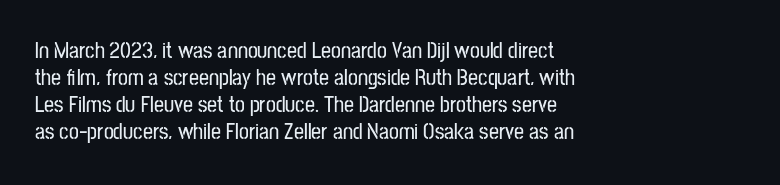
Q: Is the text italic (slanted)? A: No, it is upright.
Q: Is the text underlined? A: No.
Q: How is the paragraph aligned? A: Left-aligned.
Q: Is the spacing between letters normal or unusually wide? A: Normal.
